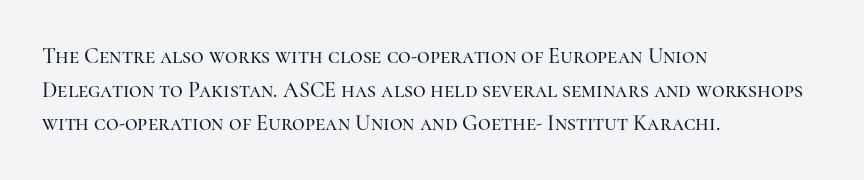
The image shows 22 px text type, upright; set left-aligned, normal line spacing (1.53x), normal letter spacing, not underlined.
